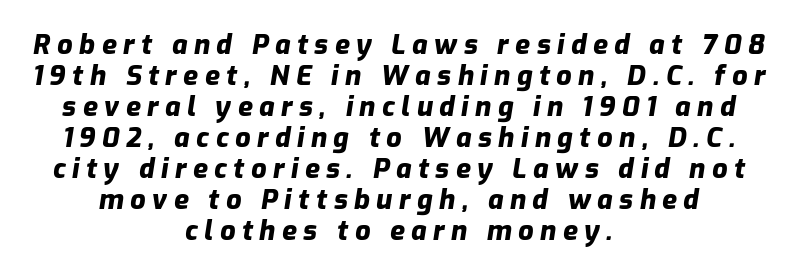
{"italic": "yes", "lean": "right", "slant_degrees": 9, "bold": "yes", "underline": "no", "align": "center", "line_spacing": "tight", "line_spacing_ratio": 1.15, "letter_spacing": "wide", "letter_spacing_em": 0.24, "glyph_px": 27}
